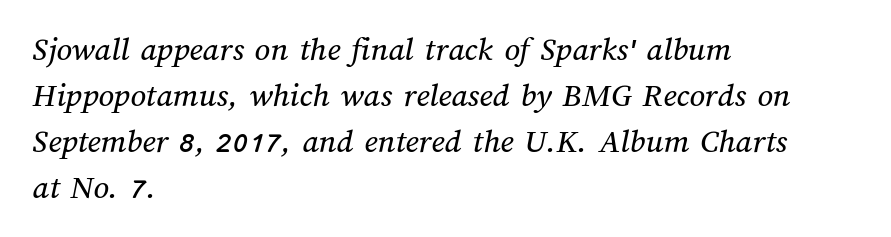
The image shows 34 px text type; set left-aligned, normal line spacing (1.35x), normal letter spacing, not underlined; medium stroke contrast and a medium x-height.
